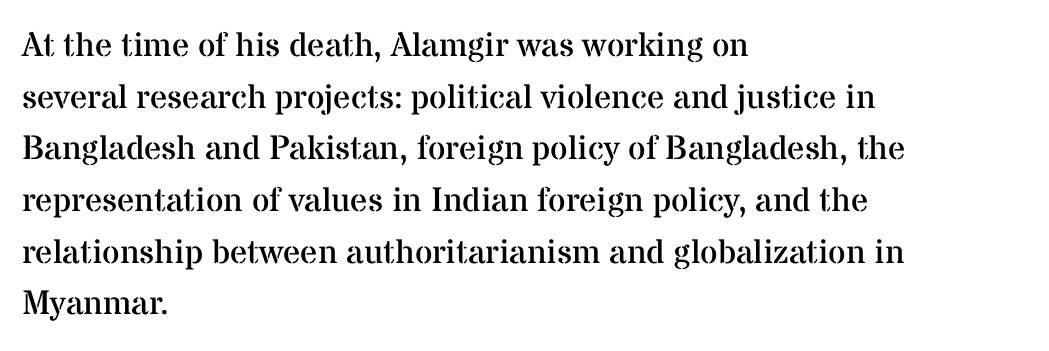
The image shows 34 px regular-weight serif type, upright; set left-aligned, normal line spacing (1.52x), normal letter spacing, not underlined; medium stroke contrast and a medium x-height.
